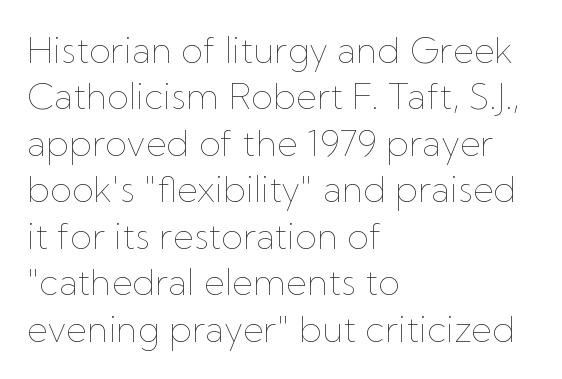
The image shows 36 px thin type, upright; set left-aligned, normal line spacing (1.29x), normal letter spacing, not underlined; low stroke contrast and a medium x-height.
